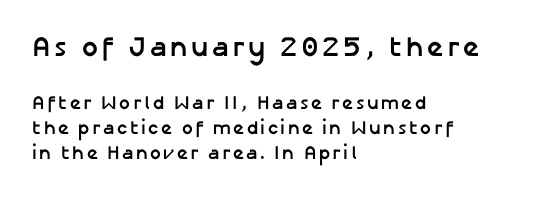
Q: Is the text bold? A: Yes.
Q: Is the text italic (slanted)? A: No, it is upright.
Q: Is the typeface a serif or a sans-serif typeface? A: Sans-serif.
Q: Is the text underlined? A: No.
Q: How is the paragraph aligned? A: Left-aligned.
Q: Is the spacing between lines tight, normal or loose? A: Normal.
Q: Which block of text is set in a larger size, the first (top) or the second (bottom)? A: The first (top) one.
Q: Width (condensed, normal, or wide)? A: Normal.
Q: Stroke contrast? A: Low.
Q: x-height? A: Medium.
Q: Monospaced? A: No.
